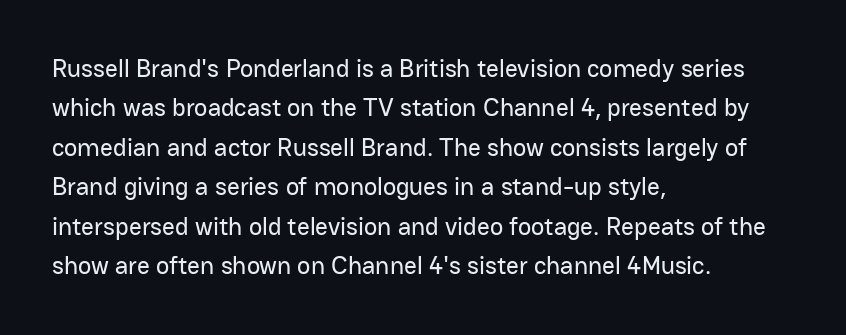
The setting favours the left margin, as ordinary paragraphs usually do. Is there any slant? The stems are plumb. A bare baseline throughout the passage. The letterforms sit shoulder to shoulder at normal distance. These lines sit exactly where default settings would place them.
